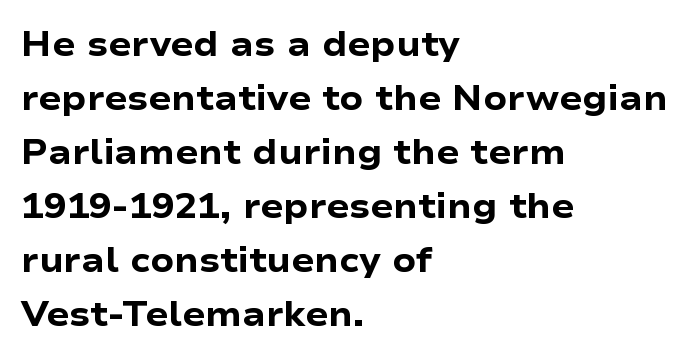
The face used here is rendered with its standard letterfit. No feet cap the strokes, marking this as sans-serif type. As a designer I'd log this as weight 700, bold. Teacher's note: observe the even left margin — that is flush-left alignment. Normally led — the rows are evenly, conventionally spaced. Varying glyph widths throughout — classic text-font behaviour.
